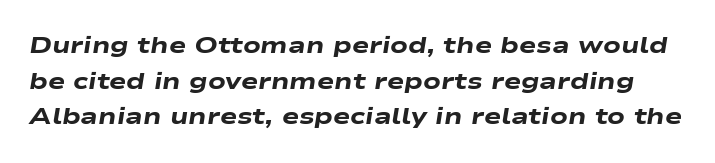
{"italic": "yes", "lean": "right", "slant_degrees": 9, "bold": "yes", "underline": "no", "line_spacing": "normal", "line_spacing_ratio": 1.55, "letter_spacing": "normal", "letter_spacing_em": 0.0, "glyph_px": 23}
